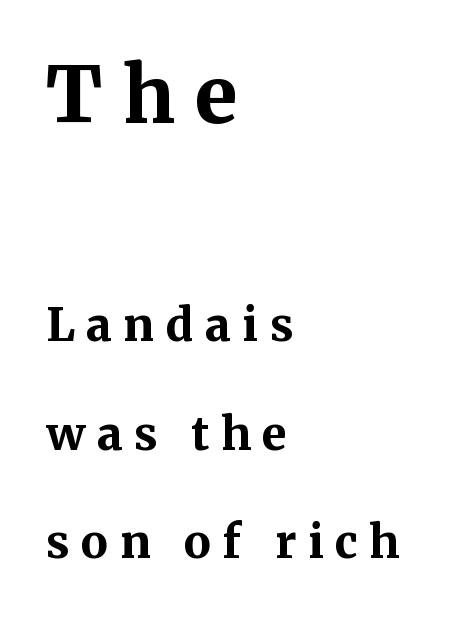
Q: Is the text bold? A: Yes.
Q: Is the text italic (slanted)? A: No, it is upright.
Q: Is the typeface a serif or a sans-serif typeface? A: Serif.
Q: Is the text underlined? A: No.
Q: How is the paragraph aligned? A: Left-aligned.
Q: Is the spacing between letters normal or unusually wide? A: Unusually wide.
Q: Is the spacing between lines tight, normal or loose? A: Loose.
Q: Which block of text is set in a larger size, the first (top) or the second (bottom)? A: The first (top) one.
Q: Width (condensed, normal, or wide)? A: Normal.
Q: Stroke contrast? A: Medium.
Q: x-height? A: Medium.
Q: Monospaced? A: No.
